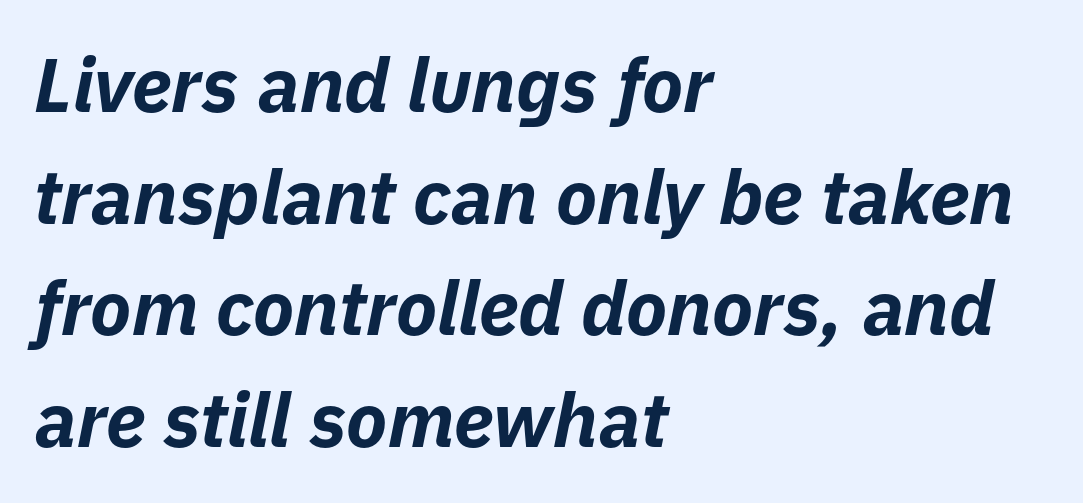
Q: Is the text bold? A: Yes.
Q: Is the text italic (slanted)? A: Yes, it leans right by about 11 degrees.
Q: Is the text underlined? A: No.
Q: How is the paragraph aligned? A: Left-aligned.
Q: Is the spacing between letters normal or unusually wide? A: Normal.
Q: Is the spacing between lines tight, normal or loose? A: Normal.
Q: Width (condensed, normal, or wide)? A: Normal.
Q: Stroke contrast? A: Low.
Q: x-height? A: Medium.
Q: Monospaced? A: No.
